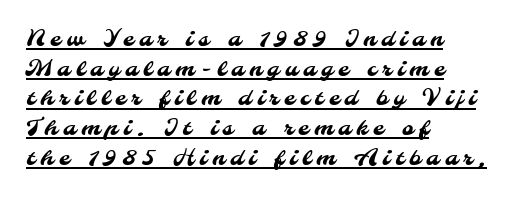
A typesetter would call this leading conventional body-copy spacing. Decoration check: the copy is underlined. This sample uses expanded letter spacing, leaving extra air between glyphs. This sample is left-justified, so line endings fall wherever the words run out.
